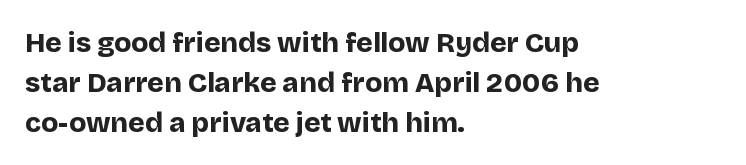
The image shows 28 px bold sans-serif type, upright; set left-aligned, normal line spacing (1.42x), normal letter spacing, not underlined; low stroke contrast and a large x-height.
